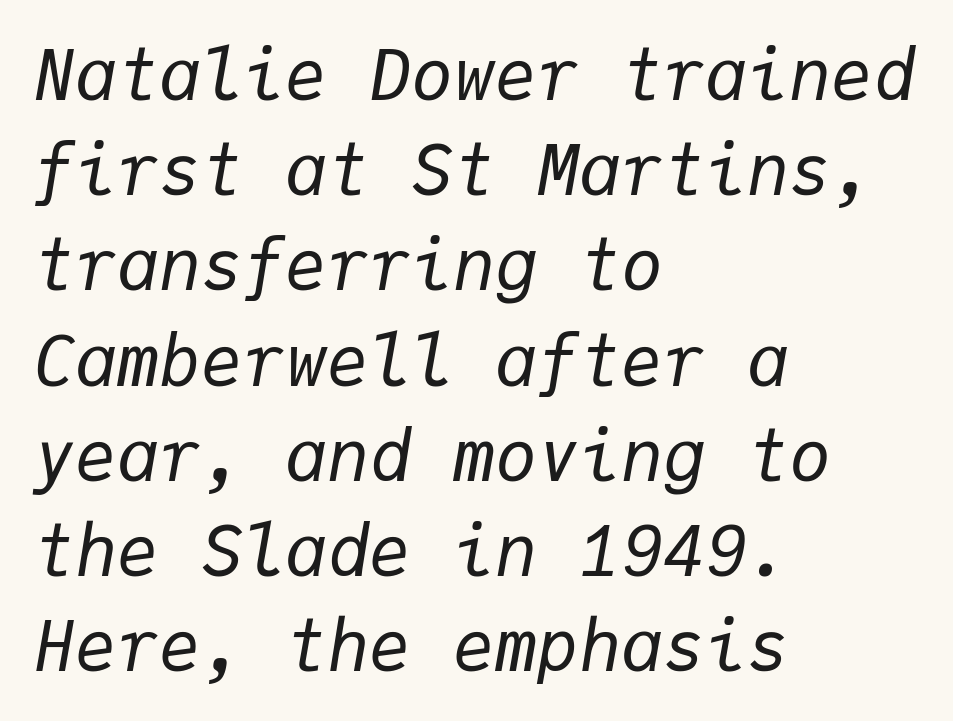
Q: Is the text bold? A: No.
Q: Is the text italic (slanted)? A: Yes, it leans right by about 9 degrees.
Q: Is the text underlined? A: No.
Q: How is the paragraph aligned? A: Left-aligned.
Q: Is the spacing between letters normal or unusually wide? A: Normal.
Q: Is the spacing between lines tight, normal or loose? A: Normal.
Q: Width (condensed, normal, or wide)? A: Normal.
Q: Stroke contrast? A: Low.
Q: x-height? A: Medium.
Q: Monospaced? A: Yes.
